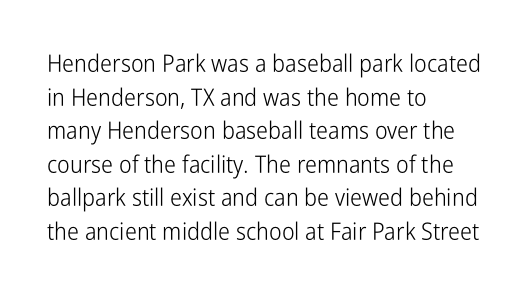
Q: Is the text bold? A: No.
Q: Is the text italic (slanted)? A: No, it is upright.
Q: Is the text underlined? A: No.
Q: How is the paragraph aligned? A: Left-aligned.
Q: Is the spacing between letters normal or unusually wide? A: Normal.
Q: Is the spacing between lines tight, normal or loose? A: Normal.
